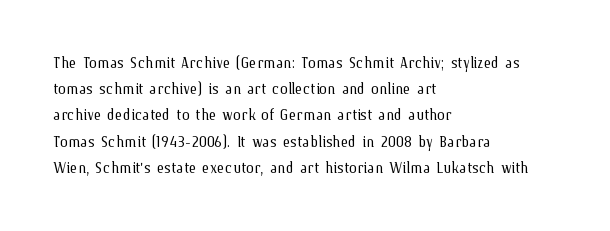
The image shows 20 px text type, upright; set left-aligned, normal line spacing (1.31x), normal letter spacing, not underlined.
